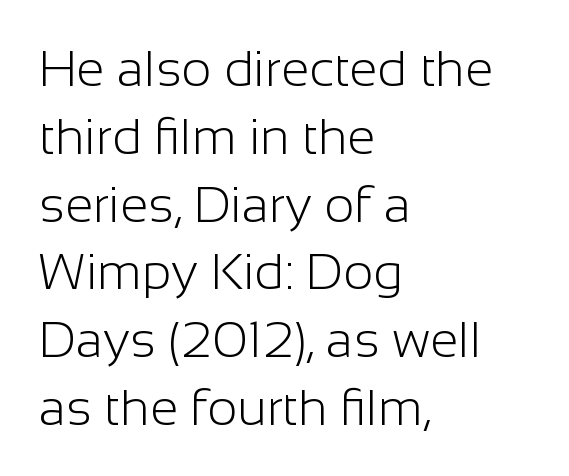
The lines in this sample share a left origin and differ only in where they stop. Tall strokes in this sample are plumb rather than angled. Letters rest on an invisible, unmarked baseline. Note the varied advance widths — an 'i' is clearly narrower than an 'm'.
